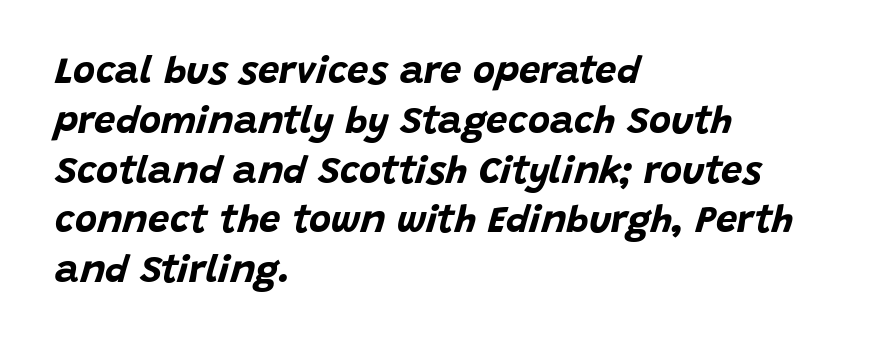
The image shows 38 px bold type, italic (leaning right); set left-aligned, normal line spacing (1.31x), normal letter spacing, not underlined; low stroke contrast and a large x-height.
